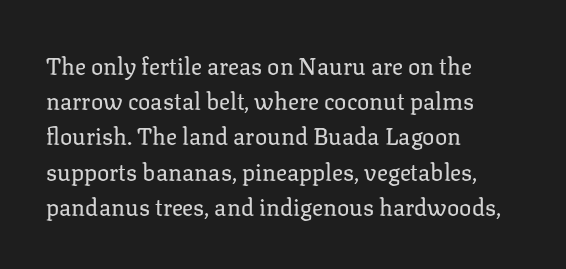
A typesetter would call this leading conventional body-copy spacing. Casual observation: everything's shoved over to the left. Counters stay open thanks to moderate or lighter strokes. The lettering stays uniformly vertical, giving the passage a roman look. No extra tracking has been applied to these lines. The gap between lines stays unmarked.
